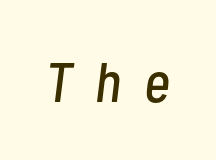
The rendering applies a slant to the glyphs. The type is letterspaced generously, with wide tracking. Type without underlining. Looks like regular typesetting: each glyph gets only the width it needs.
